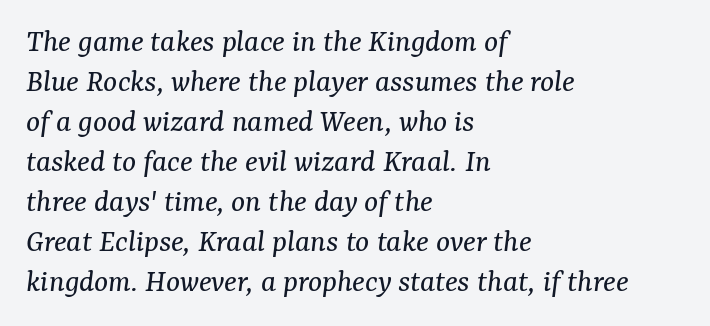
Q: Is the text bold? A: No.
Q: Is the text italic (slanted)? A: Yes, it leans right by about 7 degrees.
Q: Is the typeface a serif or a sans-serif typeface? A: Serif.
Q: Is the text underlined? A: No.
Q: How is the paragraph aligned? A: Left-aligned.
Q: Is the spacing between letters normal or unusually wide? A: Normal.
Q: Width (condensed, normal, or wide)? A: Normal.
Q: Stroke contrast? A: Medium.
Q: x-height? A: Medium.
Q: Monospaced? A: No.
